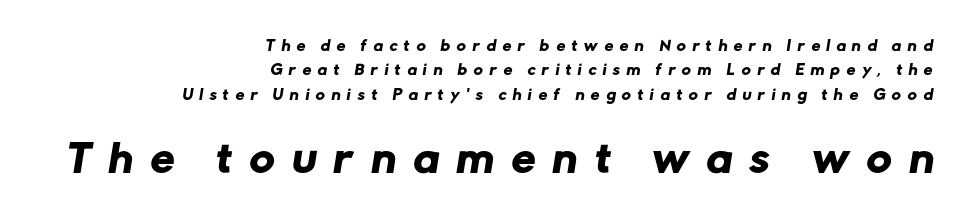
A typesetter would call this proportional, since set widths differ per character. You can tell from the bare stems that sans-serif type was used. Underline: absent. Each word looks stretched out because of the extra space between its letters. These lines are set flush right with a ragged left edge.
